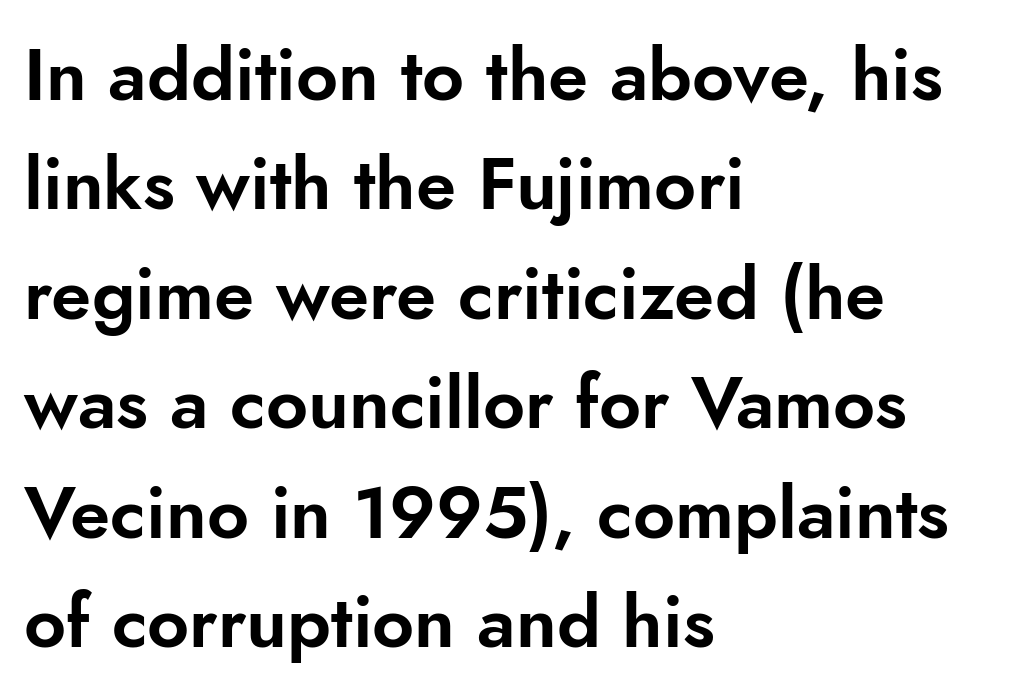
The image shows 73 px sans-serif type, upright; set left-aligned, normal line spacing (1.5x), normal letter spacing, not underlined; low stroke contrast and a small x-height.
